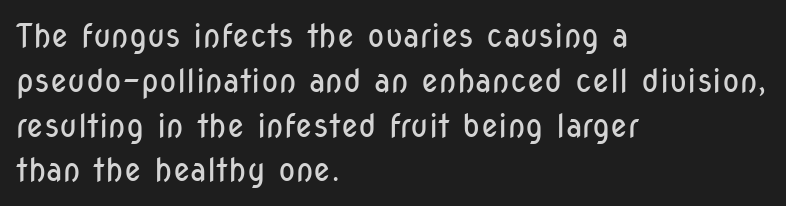
Q: Is the text bold? A: No.
Q: Is the text italic (slanted)? A: No, it is upright.
Q: Is the typeface a serif or a sans-serif typeface? A: Sans-serif.
Q: Is the text underlined? A: No.
Q: How is the paragraph aligned? A: Left-aligned.
Q: Is the spacing between letters normal or unusually wide? A: Normal.
Q: Is the spacing between lines tight, normal or loose? A: Normal.
Q: Width (condensed, normal, or wide)? A: Condensed.
Q: Stroke contrast? A: Low.
Q: x-height? A: Medium.
Q: Monospaced? A: No.
